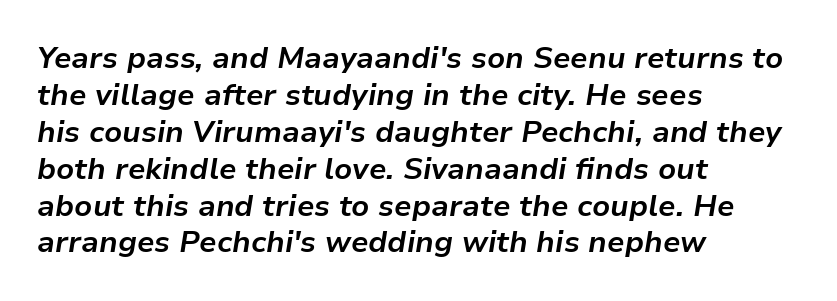
{"italic": "yes", "lean": "right", "slant_degrees": 9, "bold": "yes", "weight": "bold", "width": "normal", "stroke_contrast": "low", "x_height": "medium", "monospaced": "no", "underline": "no", "align": "left", "line_spacing_ratio": 1.23, "letter_spacing": "normal", "letter_spacing_em": 0.0, "glyph_px": 30}
